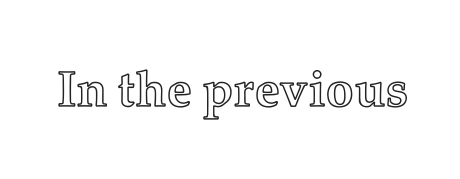
The image shows 50 px text type, upright; set normal letter spacing, not underlined; a medium x-height.
